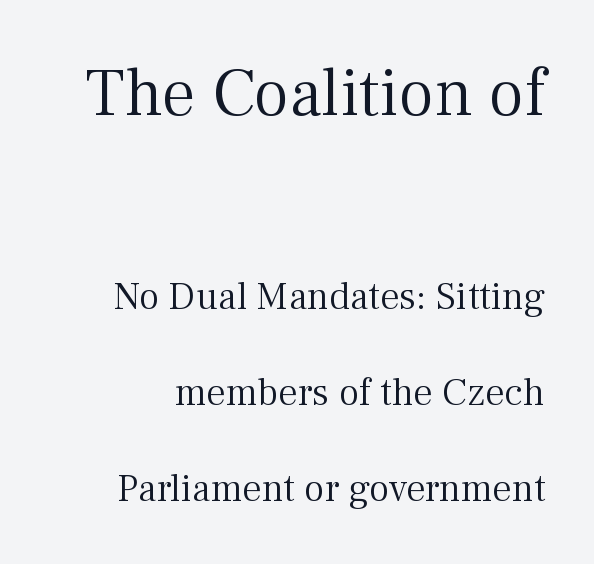
Q: Is the text bold? A: No.
Q: Is the text italic (slanted)? A: No, it is upright.
Q: Is the typeface a serif or a sans-serif typeface? A: Serif.
Q: Is the text underlined? A: No.
Q: Is the spacing between letters normal or unusually wide? A: Normal.
Q: Is the spacing between lines tight, normal or loose? A: Loose.
Q: Which block of text is set in a larger size, the first (top) or the second (bottom)? A: The first (top) one.
Q: Width (condensed, normal, or wide)? A: Normal.
Q: Stroke contrast? A: Medium.
Q: x-height? A: Medium.
Q: Monospaced? A: No.
